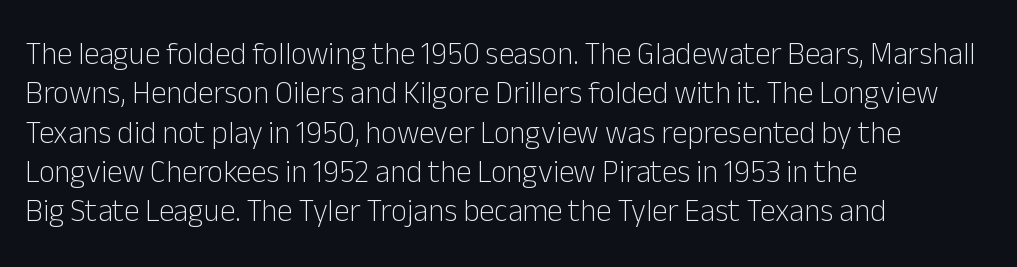
The image shows 31 px light sans-serif type, upright; set left-aligned, normal line spacing (1.27x), normal letter spacing, not underlined; low stroke contrast and a medium x-height.
